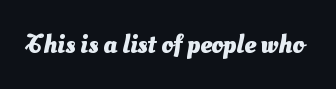
{"bold": "yes", "underline": "no", "letter_spacing": "normal", "letter_spacing_em": 0.0, "glyph_px": 26}
